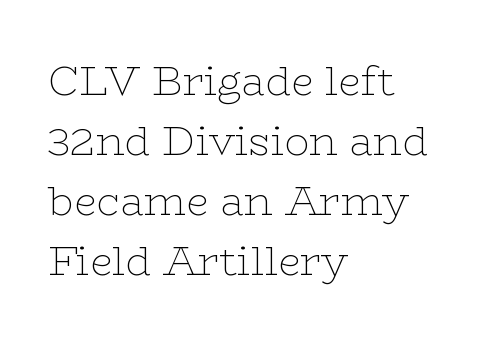
Q: Is the text bold? A: No.
Q: Is the text italic (slanted)? A: No, it is upright.
Q: Is the typeface a serif or a sans-serif typeface? A: Serif.
Q: Is the text underlined? A: No.
Q: How is the paragraph aligned? A: Left-aligned.
Q: Is the spacing between letters normal or unusually wide? A: Normal.
Q: Is the spacing between lines tight, normal or loose? A: Normal.
Q: Width (condensed, normal, or wide)? A: Wide.
Q: Stroke contrast? A: Low.
Q: x-height? A: Medium.
Q: Monospaced? A: No.
